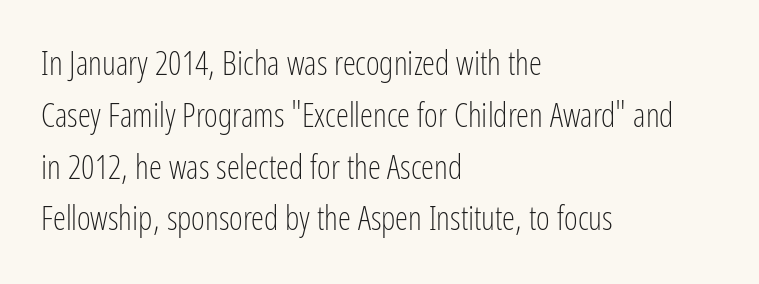
{"serif": "no", "italic": "no", "bold": "no", "weight": "light", "width": "condensed", "stroke_contrast": "low", "x_height": "medium", "monospaced": "no", "underline": "no", "align": "left", "line_spacing": "normal", "line_spacing_ratio": 1.57, "letter_spacing": "normal", "letter_spacing_em": 0.0, "glyph_px": 33}
